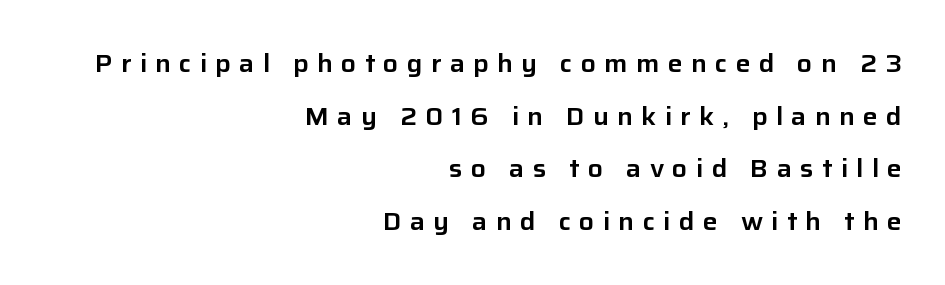
Q: Is the text italic (slanted)? A: No, it is upright.
Q: Is the text underlined? A: No.
Q: How is the paragraph aligned? A: Right-aligned.
Q: Is the spacing between letters normal or unusually wide? A: Unusually wide.
Q: Is the spacing between lines tight, normal or loose? A: Loose.
